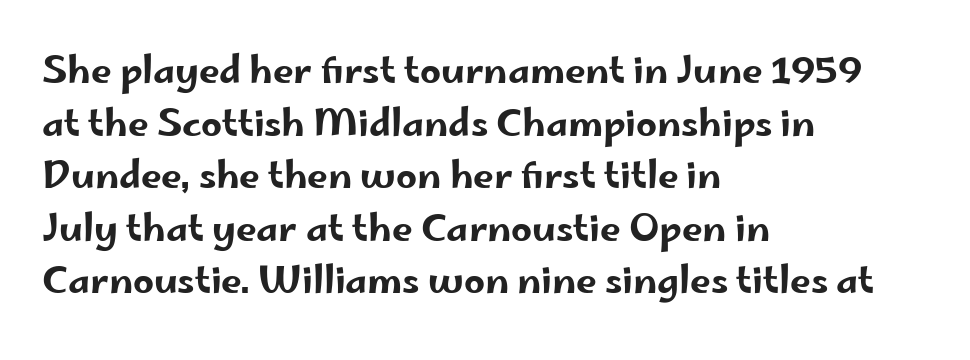
Q: Is the text italic (slanted)? A: No, it is upright.
Q: Is the typeface a serif or a sans-serif typeface? A: Sans-serif.
Q: Is the text underlined? A: No.
Q: How is the paragraph aligned? A: Left-aligned.
Q: Is the spacing between letters normal or unusually wide? A: Normal.
Q: Is the spacing between lines tight, normal or loose? A: Normal.
Q: Width (condensed, normal, or wide)? A: Wide.
Q: Stroke contrast? A: Low.
Q: x-height? A: Small.
Q: Monospaced? A: No.
